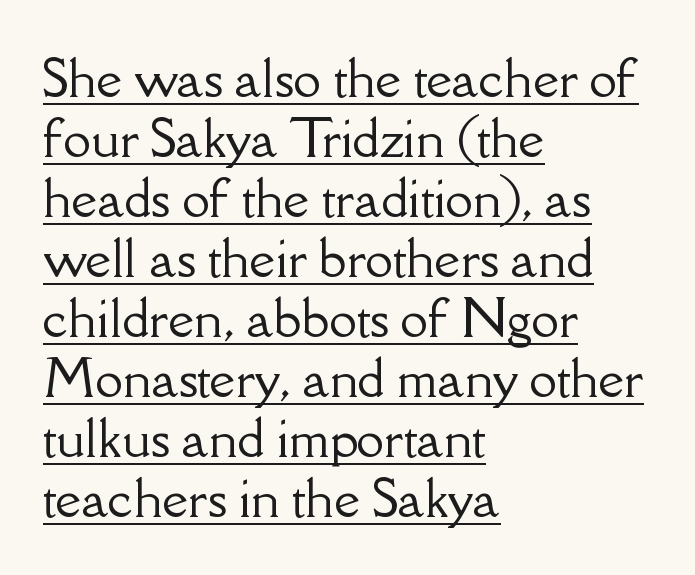
Q: Is the text italic (slanted)? A: No, it is upright.
Q: Is the typeface a serif or a sans-serif typeface? A: Serif.
Q: Is the text underlined? A: Yes.
Q: How is the paragraph aligned? A: Left-aligned.
Q: Is the spacing between letters normal or unusually wide? A: Normal.
Q: Width (condensed, normal, or wide)? A: Normal.
Q: Stroke contrast? A: Low.
Q: x-height? A: Small.
Q: Monospaced? A: No.
